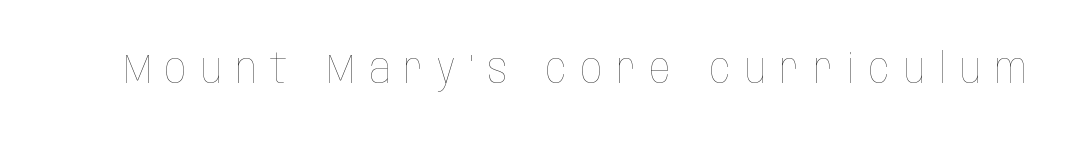
The image shows 42 px thin, condensed type, upright; set unusually wide letter spacing (+0.34 em), not underlined; low stroke contrast and a large x-height.
